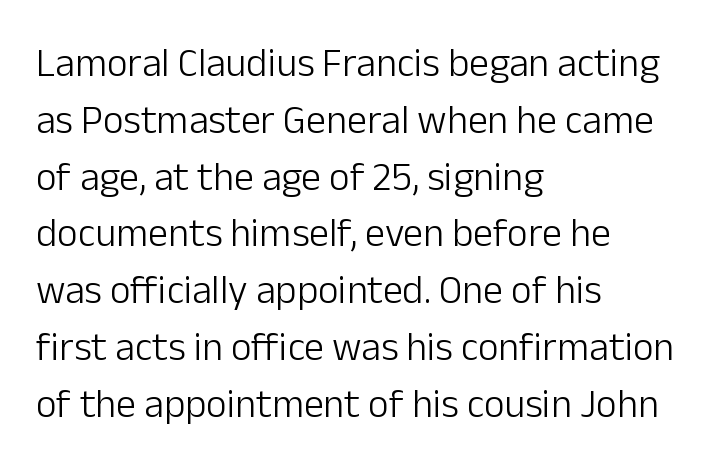
Q: Is the text bold? A: No.
Q: Is the text italic (slanted)? A: No, it is upright.
Q: Is the typeface a serif or a sans-serif typeface? A: Sans-serif.
Q: Is the text underlined? A: No.
Q: How is the paragraph aligned? A: Left-aligned.
Q: Is the spacing between letters normal or unusually wide? A: Normal.
Q: Is the spacing between lines tight, normal or loose? A: Normal.
Q: Width (condensed, normal, or wide)? A: Normal.
Q: Stroke contrast? A: Low.
Q: x-height? A: Medium.
Q: Monospaced? A: No.
